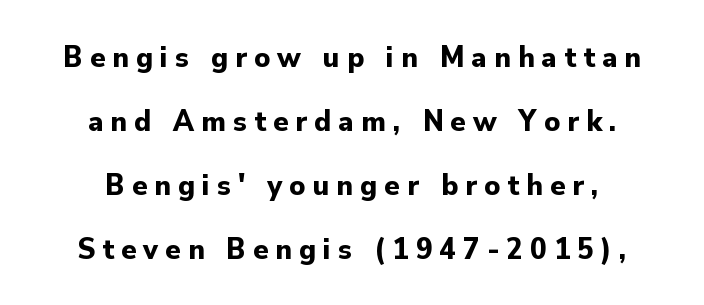
Q: Is the text bold? A: Yes.
Q: Is the text italic (slanted)? A: No, it is upright.
Q: Is the typeface a serif or a sans-serif typeface? A: Sans-serif.
Q: Is the text underlined? A: No.
Q: How is the paragraph aligned? A: Centered.
Q: Is the spacing between letters normal or unusually wide? A: Unusually wide.
Q: Is the spacing between lines tight, normal or loose? A: Loose.
Q: Width (condensed, normal, or wide)? A: Normal.
Q: Stroke contrast? A: Low.
Q: x-height? A: Small.
Q: Monospaced? A: No.
